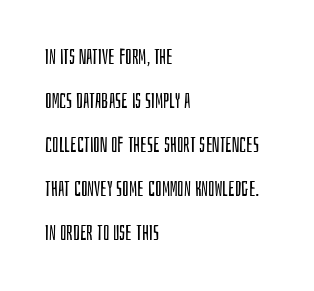
The image shows 21 px text type, upright; set left-aligned, loose line spacing (2.09x), normal letter spacing, not underlined.
